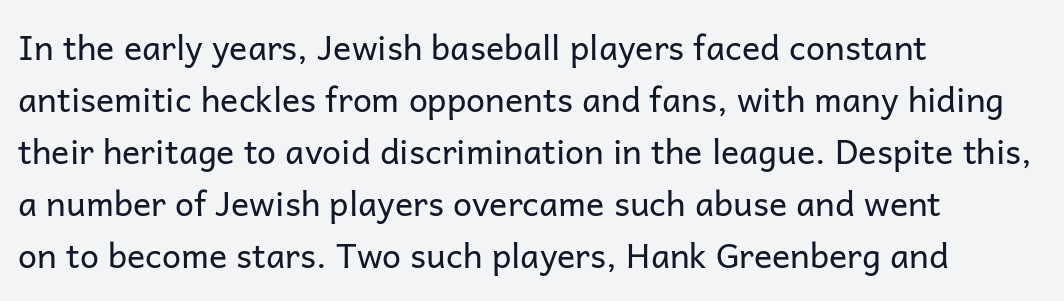
Q: Is the text bold? A: No.
Q: Is the text italic (slanted)? A: No, it is upright.
Q: Is the typeface a serif or a sans-serif typeface? A: Sans-serif.
Q: Is the text underlined? A: No.
Q: How is the paragraph aligned? A: Left-aligned.
Q: Is the spacing between letters normal or unusually wide? A: Normal.
Q: Is the spacing between lines tight, normal or loose? A: Normal.
Q: Width (condensed, normal, or wide)? A: Normal.
Q: Stroke contrast? A: Low.
Q: x-height? A: Medium.
Q: Monospaced? A: No.
